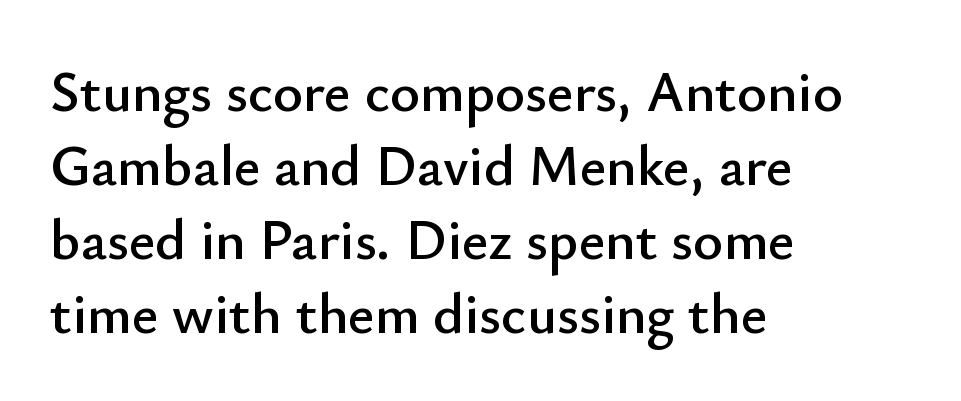
Notice how the passage keeps a crisp vertical edge on the left only. Proportional: the letters do not fall into vertical columns. Designer's note — italics off, roman on. The leading is moderate, giving the passage an even texture.
